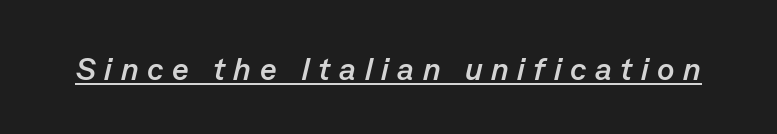
Looking at the ascenders, they clearly lean. Set as a true bold cut, around the 700 mark. Spacing between characters has been opened up far beyond the box default. This sample carries an underscore along the baseline area. Here the designer chose a conventional face with non-uniform glyph widths.
